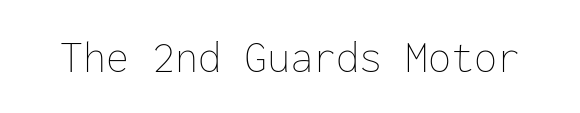
{"italic": "no", "bold": "no", "weight": "thin", "width": "normal", "stroke_contrast": "low", "x_height": "medium", "monospaced": "yes", "underline": "no", "letter_spacing": "normal", "letter_spacing_em": 0.0, "glyph_px": 46}
